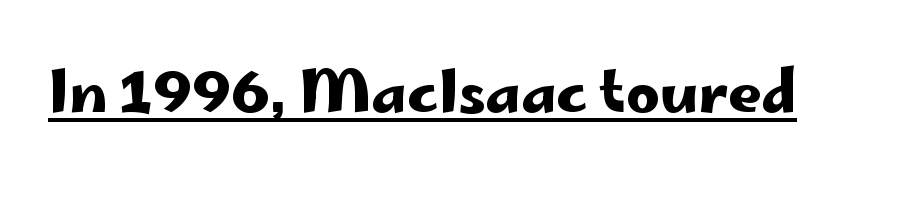
{"serif": "no", "italic": "no", "width": "wide", "stroke_contrast": "low", "x_height": "small", "monospaced": "no", "underline": "yes", "letter_spacing": "normal", "letter_spacing_em": 0.0, "glyph_px": 58}
